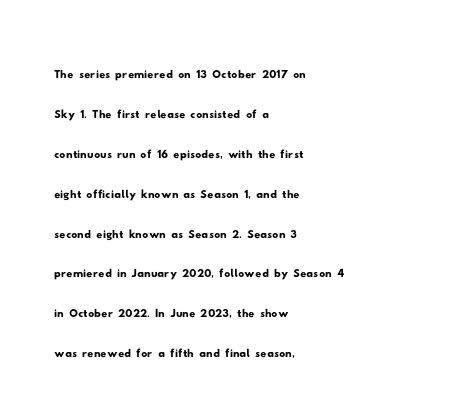
{"serif": "no", "width": "wide", "stroke_contrast": "low", "x_height": "small", "monospaced": "no", "underline": "no", "align": "left", "line_spacing": "normal", "line_spacing_ratio": 1.33, "letter_spacing": "normal", "letter_spacing_em": 0.0, "glyph_px": 30}
